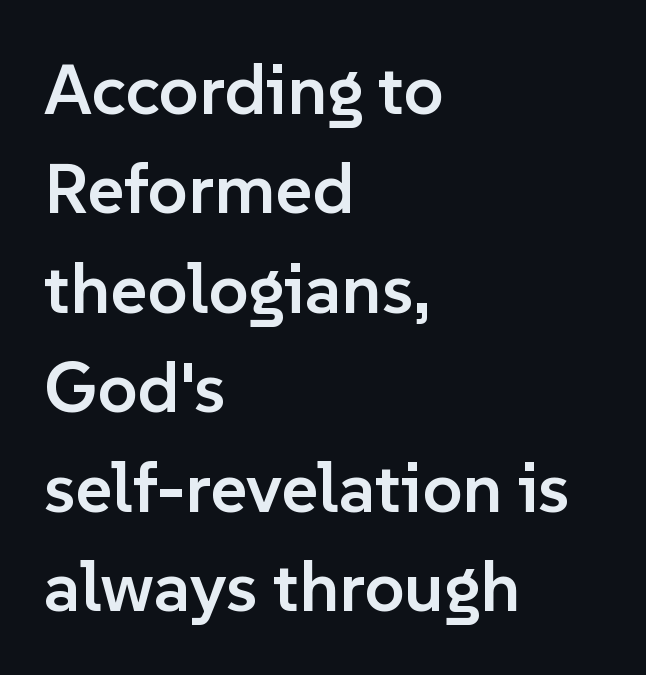
{"serif": "no", "italic": "no", "bold": "semi", "weight": "semibold", "width": "normal", "stroke_contrast": "low", "x_height": "medium", "monospaced": "no", "underline": "no", "align": "left", "line_spacing": "normal", "line_spacing_ratio": 1.4, "letter_spacing": "normal", "letter_spacing_em": 0.0, "glyph_px": 71}
